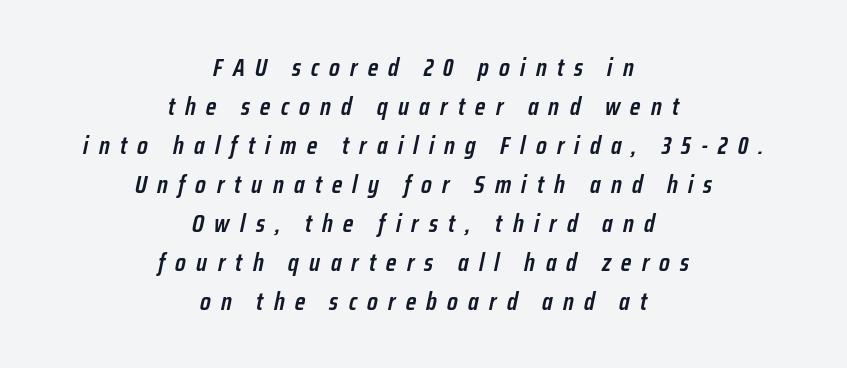
Q: Is the text bold? A: Semi-bold.
Q: Is the text italic (slanted)? A: Yes, it leans right by about 12 degrees.
Q: Is the text underlined? A: No.
Q: How is the paragraph aligned? A: Centered.
Q: Is the spacing between letters normal or unusually wide? A: Unusually wide.
Q: Is the spacing between lines tight, normal or loose? A: Normal.
